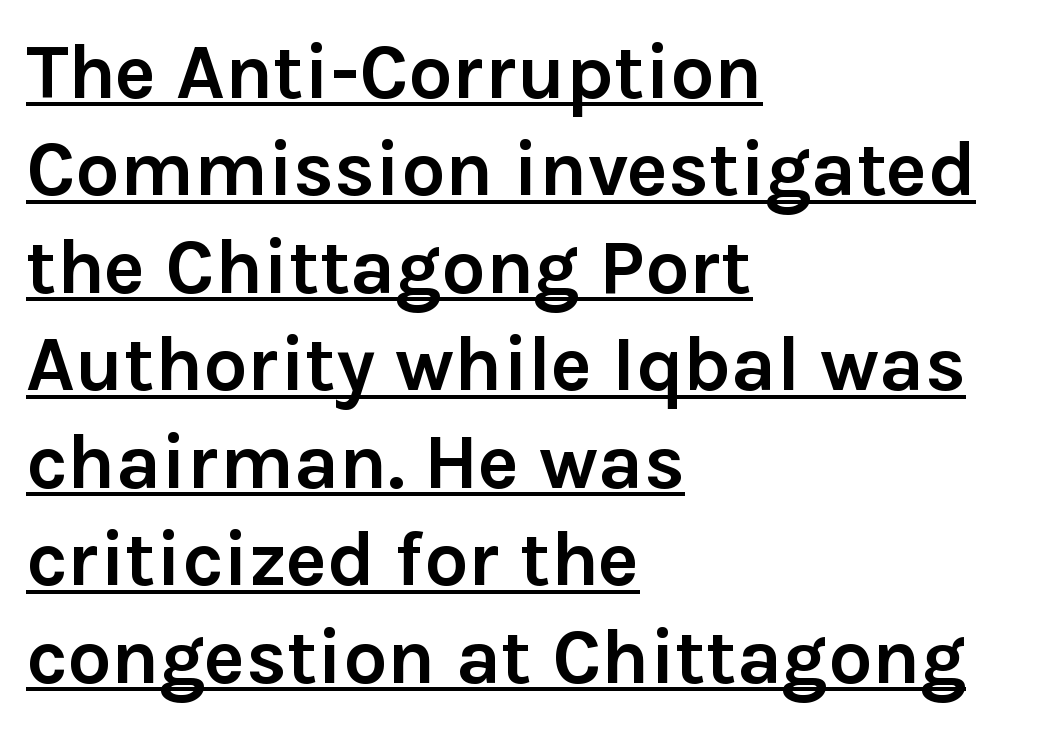
{"serif": "no", "italic": "no", "bold": "yes", "weight": "semibold", "width": "normal", "x_height": "medium", "monospaced": "no", "underline": "yes", "align": "left", "line_spacing": "normal", "line_spacing_ratio": 1.25, "letter_spacing": "normal", "letter_spacing_em": 0.0, "glyph_px": 78}
